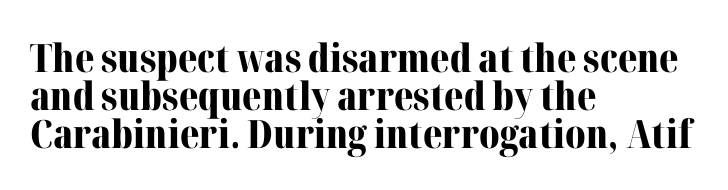
{"serif": "yes", "italic": "no", "bold": "yes", "weight": "bold", "width": "normal", "stroke_contrast": "medium", "x_height": "medium", "monospaced": "no", "underline": "no", "align": "left", "line_spacing": "tight", "line_spacing_ratio": 0.97, "letter_spacing": "normal", "letter_spacing_em": 0.0, "glyph_px": 39}
